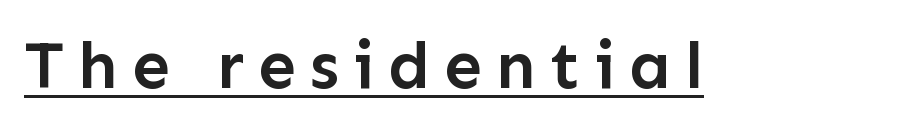
Italic? Not at all — the glyphs are vertical. Compared with undecorated copy, this sample adds a rule below the words. Words appear elongated and porous because spacing is wide. The face used here is proportionally spaced, like ordinary book or web type. Typographically, this falls in the sans-serif category.
